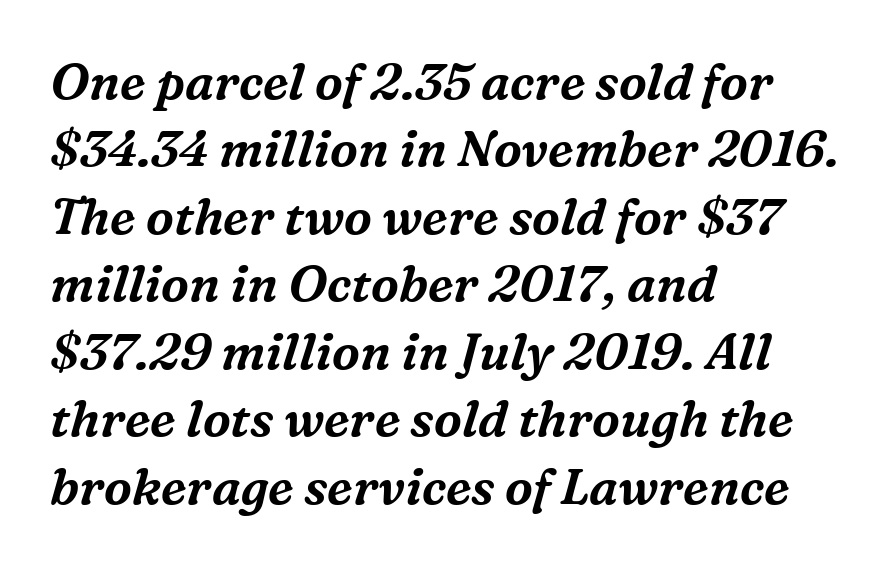
{"serif": "yes", "italic": "yes", "lean": "right", "slant_degrees": 16, "width": "normal", "stroke_contrast": "medium", "x_height": "medium", "monospaced": "no", "underline": "no", "align": "left", "line_spacing": "normal", "line_spacing_ratio": 1.35, "letter_spacing": "normal", "letter_spacing_em": 0.0, "glyph_px": 50}
